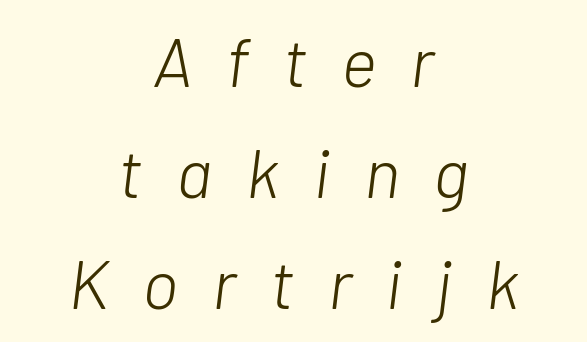
The image shows 69 px light type, italic (leaning right); set centered, normal line spacing (1.61x), unusually wide letter spacing (+0.49 em), not underlined; low stroke contrast and a medium x-height.
